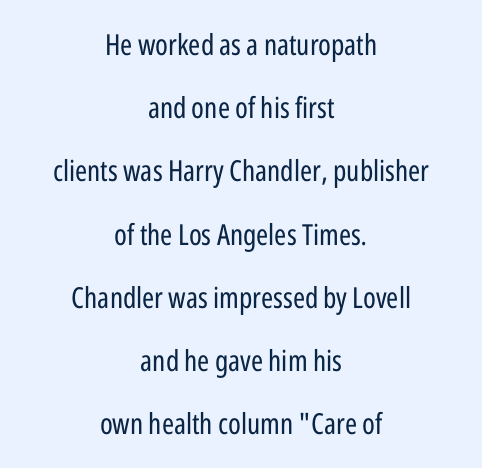
Q: Is the text bold? A: No.
Q: Is the text italic (slanted)? A: No, it is upright.
Q: Is the typeface a serif or a sans-serif typeface? A: Sans-serif.
Q: Is the text underlined? A: No.
Q: How is the paragraph aligned? A: Centered.
Q: Is the spacing between letters normal or unusually wide? A: Normal.
Q: Is the spacing between lines tight, normal or loose? A: Loose.
Q: Width (condensed, normal, or wide)? A: Condensed.
Q: Stroke contrast? A: Low.
Q: x-height? A: Medium.
Q: Monospaced? A: No.
